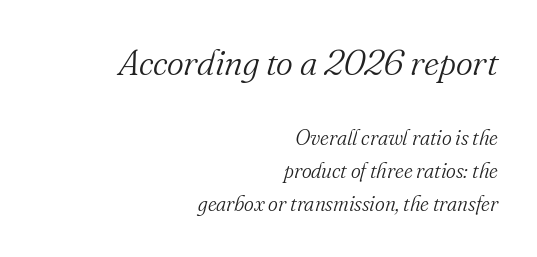
{"serif": "yes", "italic": "yes", "lean": "right", "slant_degrees": 16, "bold": "no", "weight": "light", "width": "normal", "stroke_contrast": "medium", "x_height": "small", "monospaced": "no", "underline": "no", "align": "right", "line_spacing": "normal", "line_spacing_ratio": 1.57, "letter_spacing": "normal", "letter_spacing_em": 0.0, "larger_block": "first", "size_ratio": 1.71, "glyph_px": 36}
